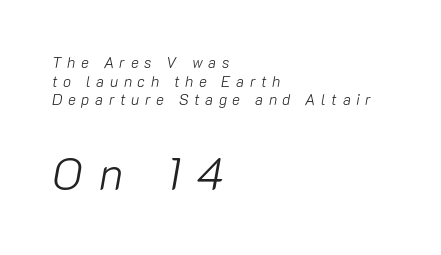
Q: Is the text bold? A: No.
Q: Is the text italic (slanted)? A: Yes, it leans right by about 10 degrees.
Q: Is the text underlined? A: No.
Q: How is the paragraph aligned? A: Left-aligned.
Q: Is the spacing between letters normal or unusually wide? A: Unusually wide.
Q: Is the spacing between lines tight, normal or loose? A: Normal.
Q: Which block of text is set in a larger size, the first (top) or the second (bottom)? A: The second (bottom) one.
Q: Width (condensed, normal, or wide)? A: Normal.
Q: Stroke contrast? A: Low.
Q: x-height? A: Medium.
Q: Monospaced? A: No.
